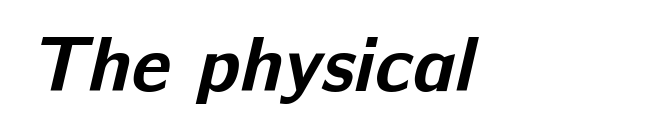
The image shows 78 px bold sans-serif type; set normal letter spacing, not underlined; low stroke contrast and a medium x-height.
